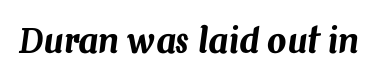
{"italic": "yes", "lean": "right", "slant_degrees": 7, "width": "normal", "stroke_contrast": "medium", "x_height": "medium", "monospaced": "no", "underline": "no", "letter_spacing": "normal", "letter_spacing_em": 0.0, "glyph_px": 34}
